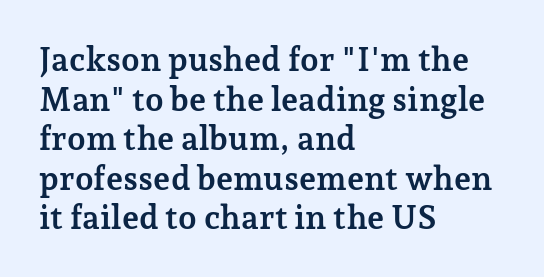
Spacing between characters is what you'd get straight out of the box. Is this a sans? No — the strokes have serifs. The rendering anchors every line to the left-hand side. Style check: upright.
